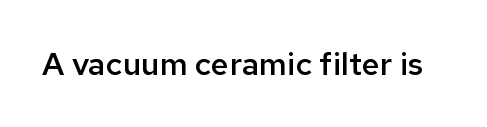
The image shows 32 px semibold sans-serif type, upright; set normal letter spacing, not underlined; low stroke contrast and a medium x-height.
